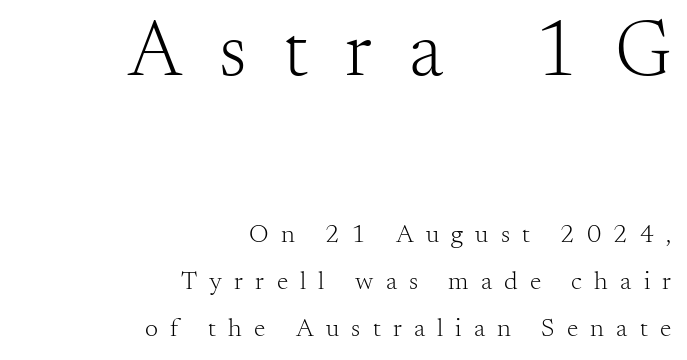
Q: Is the text bold? A: No.
Q: Is the text italic (slanted)? A: No, it is upright.
Q: Is the typeface a serif or a sans-serif typeface? A: Serif.
Q: Is the text underlined? A: No.
Q: How is the paragraph aligned? A: Right-aligned.
Q: Is the spacing between letters normal or unusually wide? A: Unusually wide.
Q: Which block of text is set in a larger size, the first (top) or the second (bottom)? A: The first (top) one.
Q: Width (condensed, normal, or wide)? A: Normal.
Q: Stroke contrast? A: Medium.
Q: x-height? A: Small.
Q: Monospaced? A: No.
